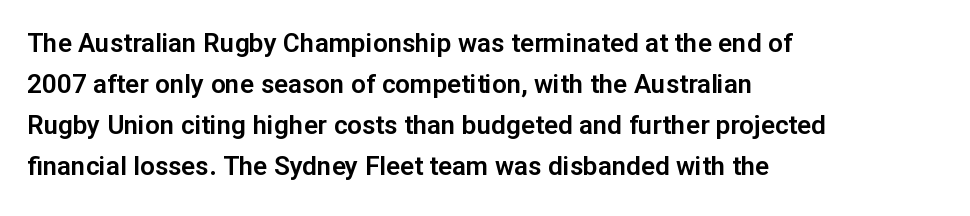
Descenders hang freely into open space. The font's upright variant was chosen for this text. Alignment: flush left. Leading: standard. The letterforms sit shoulder to shoulder at normal distance.
